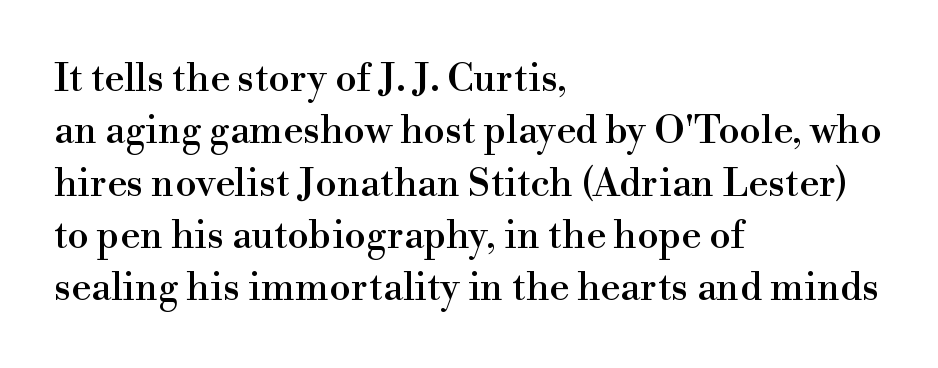
Q: Is the text italic (slanted)? A: No, it is upright.
Q: Is the typeface a serif or a sans-serif typeface? A: Serif.
Q: Is the text underlined? A: No.
Q: How is the paragraph aligned? A: Left-aligned.
Q: Is the spacing between letters normal or unusually wide? A: Normal.
Q: Is the spacing between lines tight, normal or loose? A: Normal.
Q: Width (condensed, normal, or wide)? A: Normal.
Q: x-height? A: Small.
Q: Monospaced? A: No.
